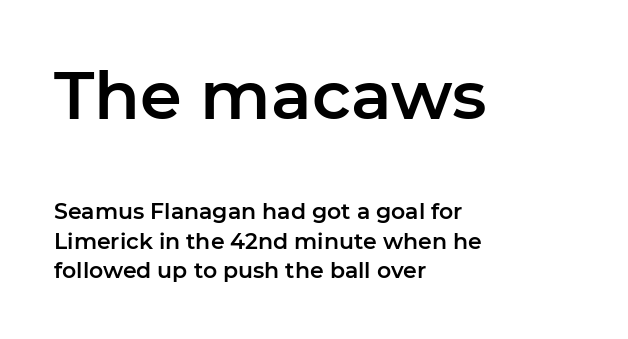
{"serif": "no", "italic": "no", "width": "normal", "stroke_contrast": "low", "x_height": "medium", "monospaced": "no", "underline": "no", "align": "left", "line_spacing": "normal", "line_spacing_ratio": 1.34, "letter_spacing": "normal", "letter_spacing_em": 0.0, "larger_block": "first", "size_ratio": 3.05, "glyph_px": 67}
